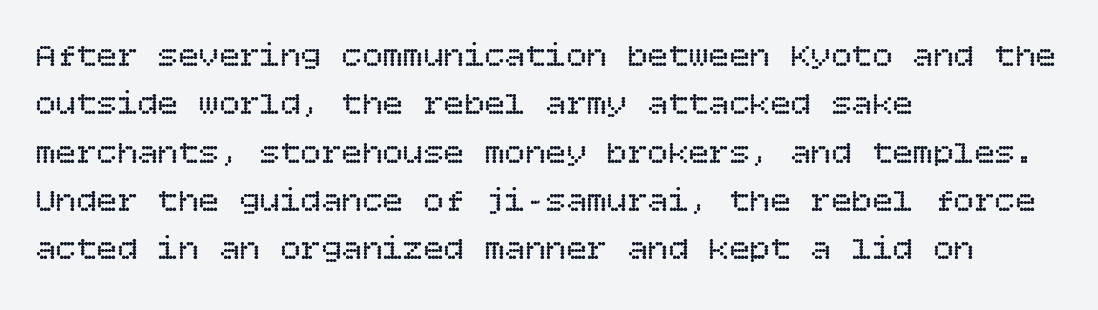
{"italic": "no", "bold": "no", "weight": "regular", "width": "normal", "stroke_contrast": "low", "x_height": "large", "underline": "no", "align": "left", "line_spacing": "normal", "line_spacing_ratio": 1.42, "letter_spacing": "normal", "letter_spacing_em": 0.0, "glyph_px": 34}
